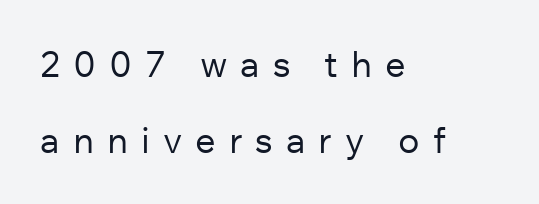
The image shows 36 px regular-weight sans-serif type, upright; set left-aligned, loose line spacing (2.12x), unusually wide letter spacing (+0.36 em), not underlined; low stroke contrast and a medium x-height.
